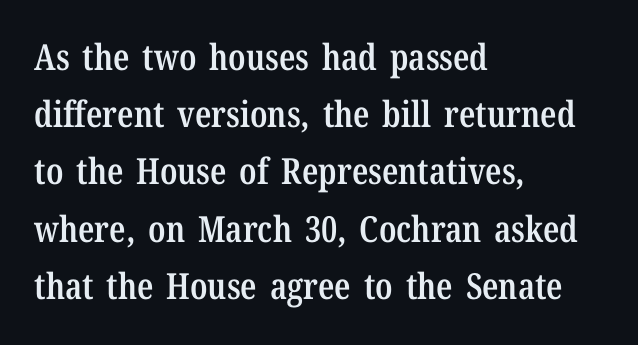
The image shows 36 px semibold, condensed serif type, upright; set left-aligned, normal line spacing (1.59x), normal letter spacing, not underlined; low stroke contrast and a medium x-height.
